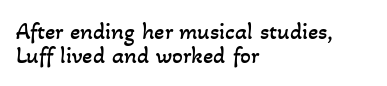
The image shows 24 px text type; set left-aligned, tight line spacing (0.98x), normal letter spacing, not underlined.
